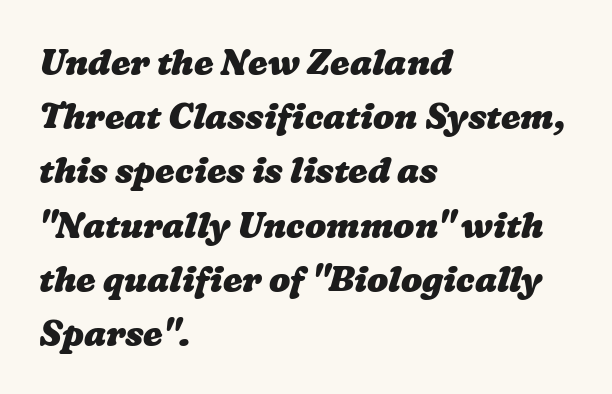
The image shows 35 px heavy, wide type; set left-aligned, normal line spacing (1.55x), normal letter spacing, not underlined; low stroke contrast and a medium x-height.
